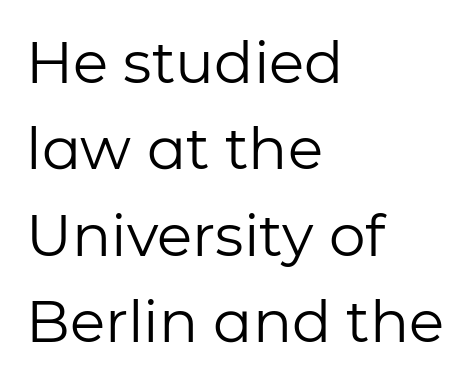
{"serif": "no", "italic": "no", "bold": "no", "weight": "regular", "width": "normal", "stroke_contrast": "low", "x_height": "medium", "monospaced": "no", "underline": "no", "align": "left", "line_spacing": "normal", "line_spacing_ratio": 1.49, "letter_spacing": "normal", "letter_spacing_em": 0.0, "glyph_px": 58}
